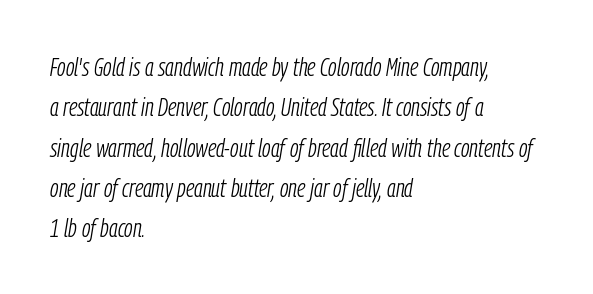
Q: Is the text bold? A: No.
Q: Is the text italic (slanted)? A: Yes, it leans right by about 9 degrees.
Q: Is the text underlined? A: No.
Q: How is the paragraph aligned? A: Left-aligned.
Q: Is the spacing between letters normal or unusually wide? A: Normal.
Q: Is the spacing between lines tight, normal or loose? A: Normal.
